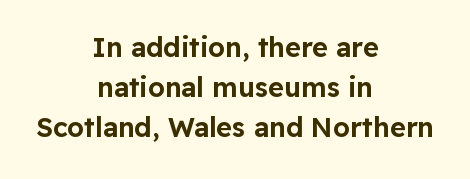
The image shows 27 px text type, upright; set centered, normal line spacing (1.49x), normal letter spacing, not underlined.
